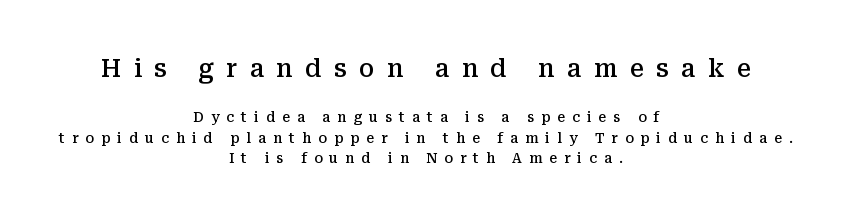
Every stem runs plumb, perpendicular to the baseline. This is moderately heavy type, rendered in semibold. What stands out about the letter spacing? Its width — letters are far apart. The words here are not underlined. Leading matches the norm, producing a regular column.
